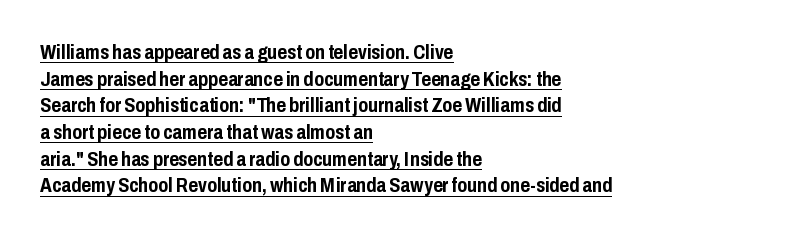
Posture: vertical. The lines are quadded left. What weight is shown? A full bold with thick strokes. Successive baselines arrive at the customary interval. Students, observe the line beneath the letters — that is underlining. The type is set solid horizontally, with unmodified tracking.
